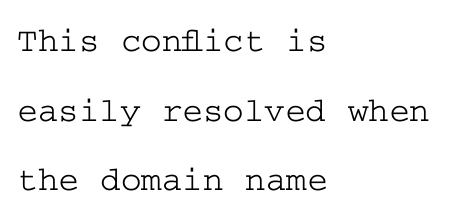
These lines are composed in type with serifs. Characters follow at the spacing the type designer built in. Style check: upright. Notice the wide empty band between every row — that's loose leading. The strip under each line holds only bare page. Does the copy run flush right? No — it runs flush left.
